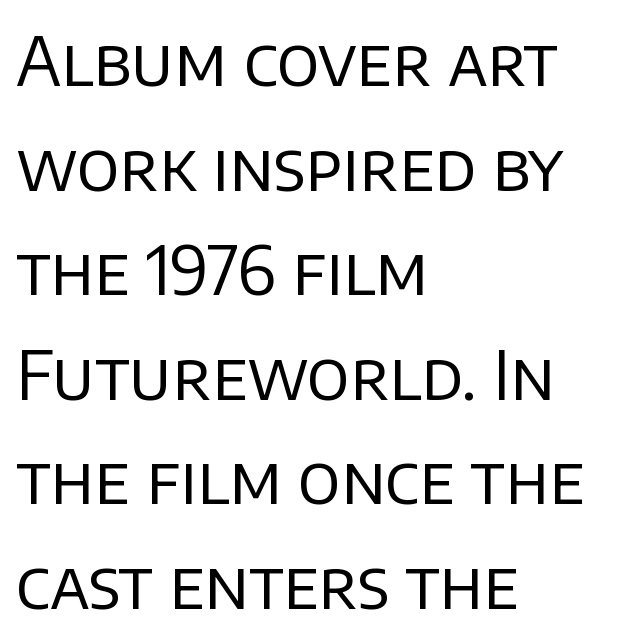
The image shows 67 px regular-weight sans-serif type, upright; set left-aligned, normal line spacing (1.56x), normal letter spacing, not underlined; low stroke contrast and a large x-height.
